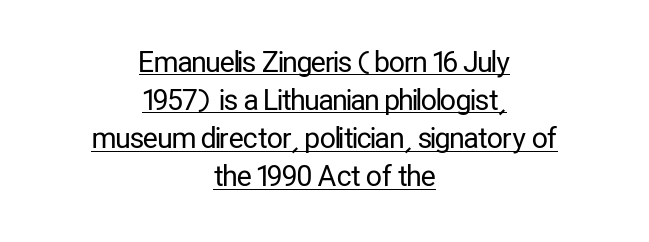
The image shows 28 px regular-weight, condensed sans-serif type, upright; set centered, normal line spacing (1.36x), normal letter spacing, underlined; low stroke contrast and a medium x-height.
